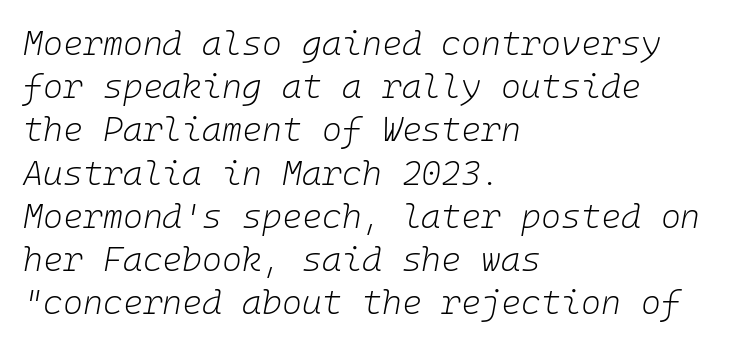
The font's italic variant was chosen for this text. The letterforms sit at book weight or below. Caption: multi-line text, flush left, ragged right. Observe the ordinary spacing: letters are neighbours, not strangers.
